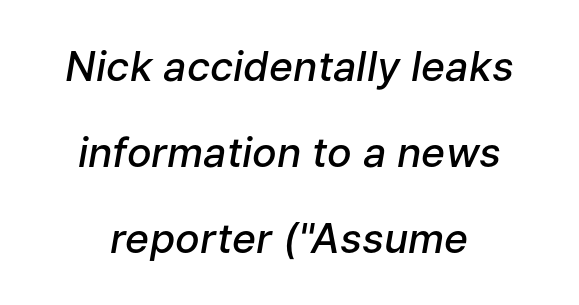
The image shows 41 px semibold type, italic (leaning right); set loose line spacing (2.1x), normal letter spacing, not underlined; low stroke contrast and a medium x-height.
